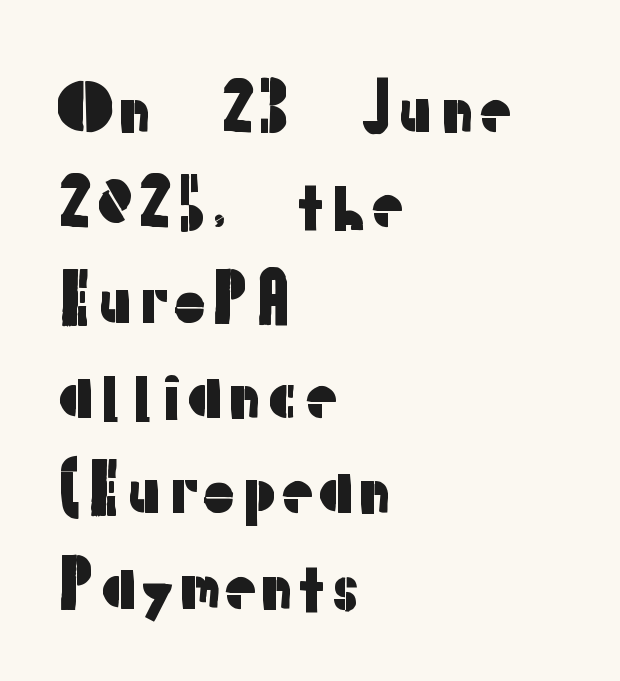
The image shows 64 px sans-serif type, upright; set left-aligned, normal line spacing (1.49x), normal letter spacing, not underlined; low stroke contrast and a medium x-height.
